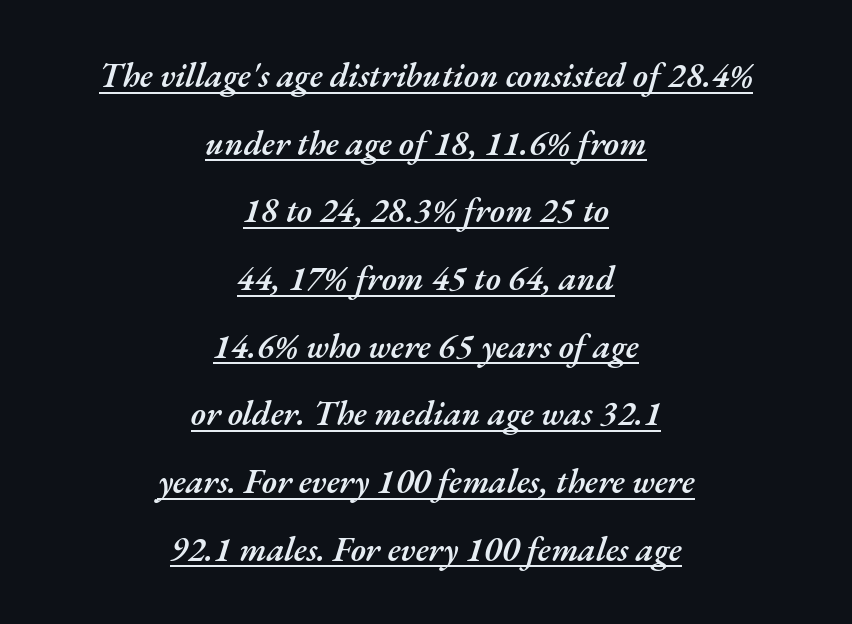
Q: Is the text bold? A: Semi-bold.
Q: Is the text italic (slanted)? A: Yes, it leans right by about 17 degrees.
Q: Is the text underlined? A: Yes.
Q: How is the paragraph aligned? A: Centered.
Q: Is the spacing between letters normal or unusually wide? A: Normal.
Q: Is the spacing between lines tight, normal or loose? A: Loose.
Q: Width (condensed, normal, or wide)? A: Normal.
Q: Stroke contrast? A: Medium.
Q: x-height? A: Small.
Q: Monospaced? A: No.
